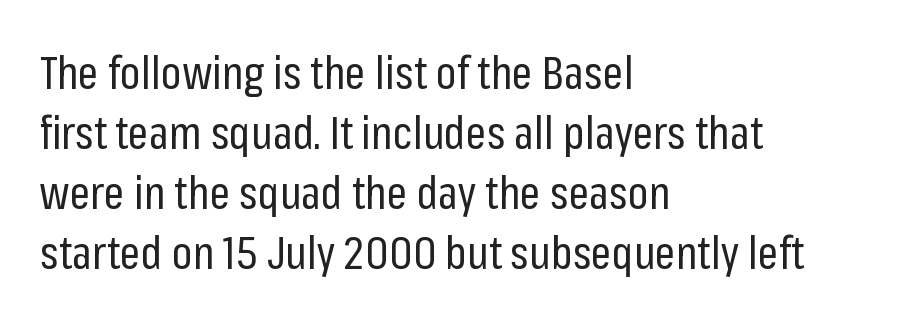
The image shows 45 px regular-weight, condensed sans-serif type, upright; set left-aligned, normal line spacing (1.33x), normal letter spacing, not underlined; low stroke contrast and a medium x-height.
